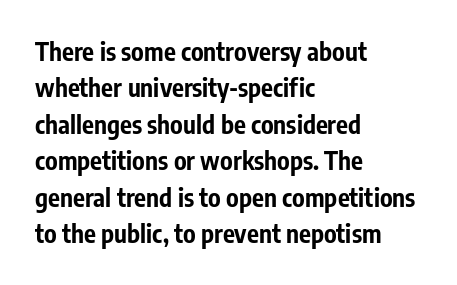
{"italic": "no", "bold": "yes", "underline": "no", "align": "left", "line_spacing": "normal", "line_spacing_ratio": 1.46, "letter_spacing": "normal", "letter_spacing_em": 0.0, "glyph_px": 25}
